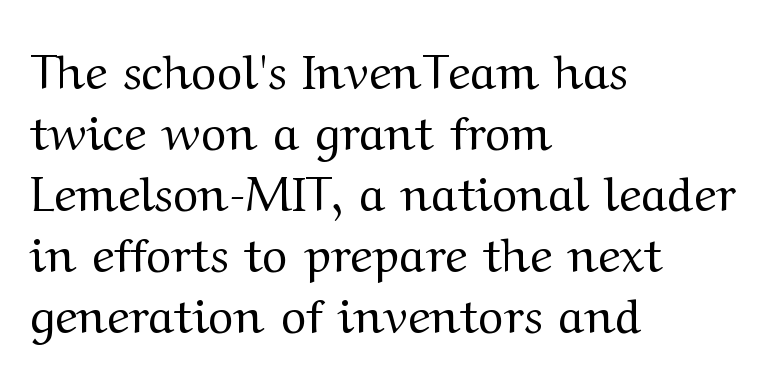
{"serif": "yes", "italic": "no", "bold": "no", "weight": "regular", "width": "wide", "stroke_contrast": "medium", "x_height": "medium", "monospaced": "no", "underline": "no", "align": "left", "line_spacing": "normal", "line_spacing_ratio": 1.27, "letter_spacing": "normal", "letter_spacing_em": 0.0, "glyph_px": 48}
